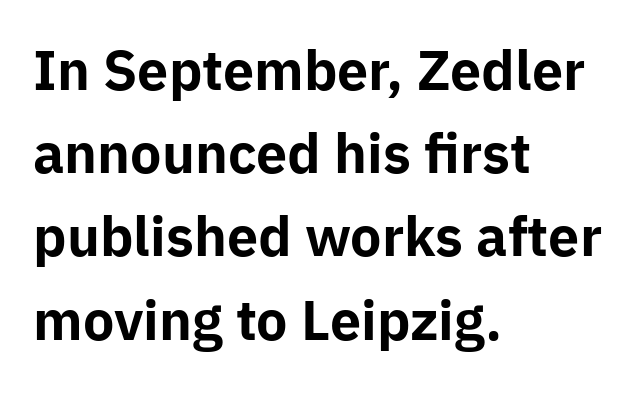
Q: Is the text bold? A: Yes.
Q: Is the text italic (slanted)? A: No, it is upright.
Q: Is the typeface a serif or a sans-serif typeface? A: Sans-serif.
Q: Is the text underlined? A: No.
Q: How is the paragraph aligned? A: Left-aligned.
Q: Is the spacing between letters normal or unusually wide? A: Normal.
Q: Is the spacing between lines tight, normal or loose? A: Normal.
Q: Width (condensed, normal, or wide)? A: Normal.
Q: Stroke contrast? A: Low.
Q: x-height? A: Medium.
Q: Monospaced? A: No.
